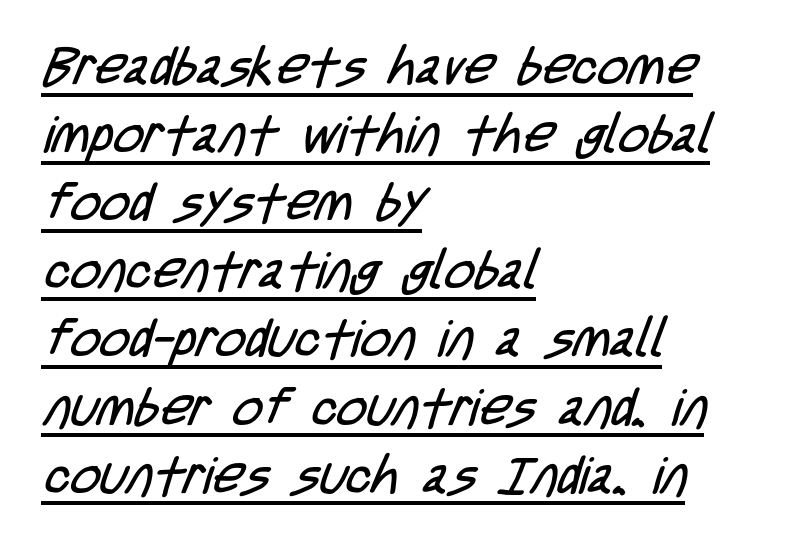
Horizontal alignment here is leftward, the default for most running prose. Here the designer chose a conventional face with non-uniform glyph widths. Underlining? Definitely there. Counters stay open thanks to moderate or lighter strokes. The lines sit at an ordinary, default distance from one another.
